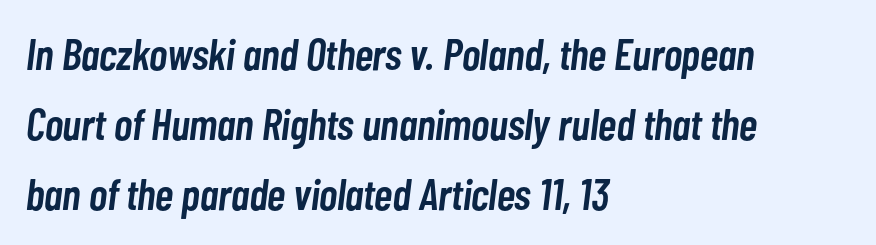
{"italic": "yes", "lean": "right", "slant_degrees": 7, "bold": "semi", "weight": "semibold", "width": "condensed", "stroke_contrast": "low", "x_height": "medium", "monospaced": "no", "underline": "no", "align": "left", "line_spacing": "normal", "line_spacing_ratio": 1.59, "letter_spacing": "normal", "letter_spacing_em": 0.0, "glyph_px": 44}
